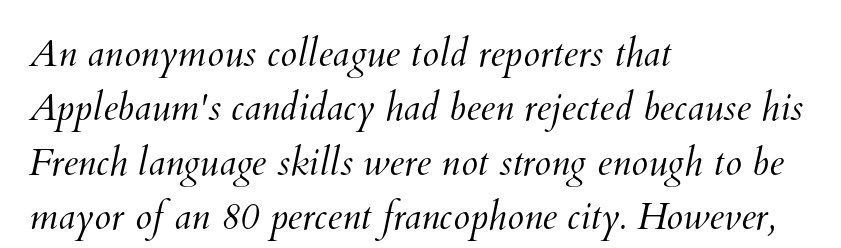
The image shows 38 px light type; set left-aligned, normal line spacing (1.43x), normal letter spacing, not underlined; medium stroke contrast and a small x-height.
